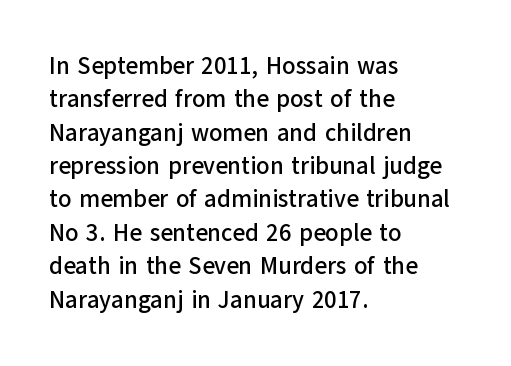
Q: Is the text italic (slanted)? A: No, it is upright.
Q: Is the text underlined? A: No.
Q: How is the paragraph aligned? A: Left-aligned.
Q: Is the spacing between letters normal or unusually wide? A: Normal.
Q: Is the spacing between lines tight, normal or loose? A: Normal.
